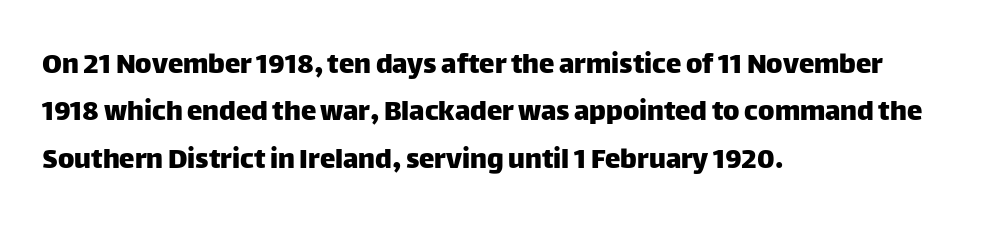
Q: Is the text italic (slanted)? A: No, it is upright.
Q: Is the typeface a serif or a sans-serif typeface? A: Sans-serif.
Q: Is the text underlined? A: No.
Q: How is the paragraph aligned? A: Left-aligned.
Q: Is the spacing between letters normal or unusually wide? A: Normal.
Q: Is the spacing between lines tight, normal or loose? A: Normal.
Q: Width (condensed, normal, or wide)? A: Normal.
Q: Stroke contrast? A: Low.
Q: x-height? A: Large.
Q: Monospaced? A: No.
